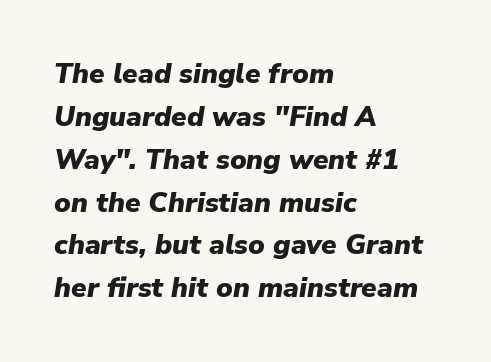
Every character sits at an angle, as italics do. The rendering uses a bold face; every stroke is thick and dark. Look at the tracking — it's just the regular setting, nothing added. This sample keeps an unexceptional amount of space between lines. A clean baseline with only descenders dipping below it. Note the varied advance widths — an 'i' is clearly narrower than an 'm'.
